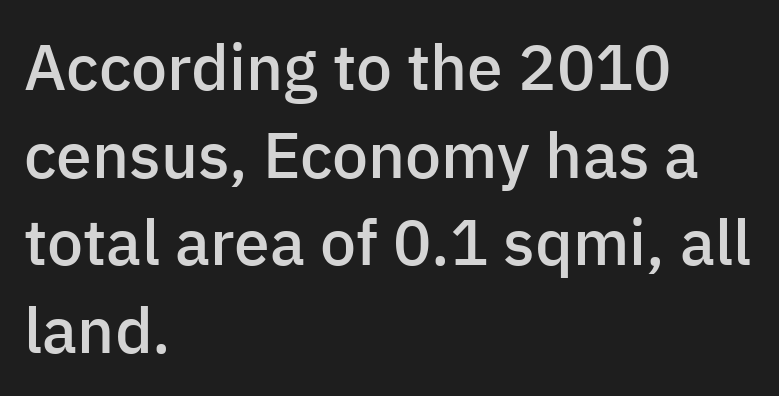
{"serif": "no", "italic": "no", "bold": "semi", "weight": "semibold", "width": "normal", "stroke_contrast": "low", "x_height": "medium", "monospaced": "no", "underline": "no", "align": "left", "line_spacing": "normal", "line_spacing_ratio": 1.37, "letter_spacing": "normal", "letter_spacing_em": 0.0, "glyph_px": 64}
